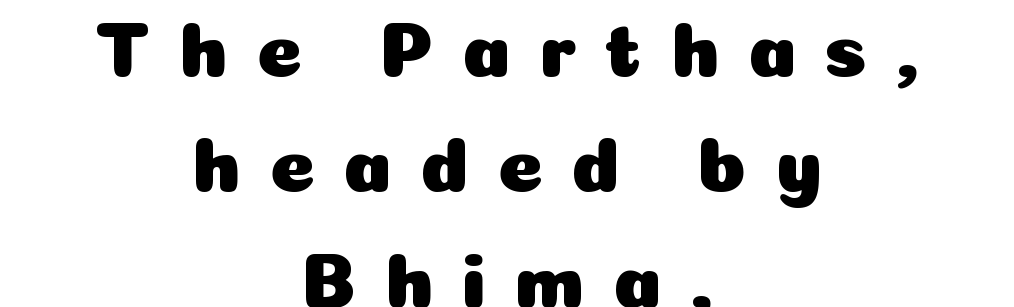
If you folded the block vertically in half, each line would mirror itself in length. The horizontal fit of the characters is loose and conspicuously gappy. Designer's note — italics off, roman on. No feet cap the strokes, marking this as sans-serif type.
